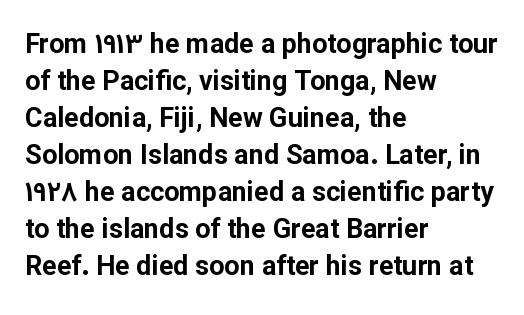
Q: Is the text bold? A: Yes.
Q: Is the text italic (slanted)? A: No, it is upright.
Q: Is the text underlined? A: No.
Q: How is the paragraph aligned? A: Left-aligned.
Q: Is the spacing between letters normal or unusually wide? A: Normal.
Q: Is the spacing between lines tight, normal or loose? A: Normal.
